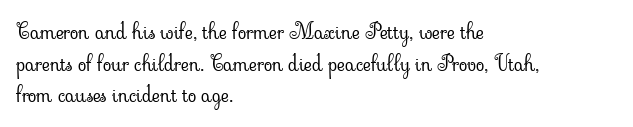
{"italic": "no", "bold": "no", "underline": "no", "align": "left", "line_spacing": "normal", "line_spacing_ratio": 1.44, "letter_spacing": "normal", "letter_spacing_em": 0.0, "glyph_px": 22}
